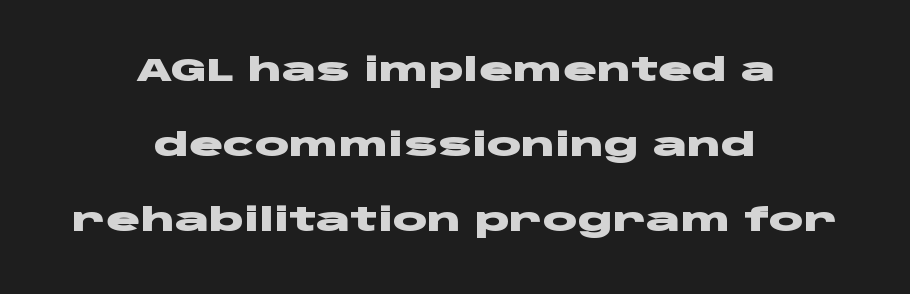
{"serif": "no", "italic": "no", "bold": "yes", "weight": "heavy", "width": "wide", "stroke_contrast": "low", "x_height": "large", "monospaced": "no", "underline": "no", "align": "center", "line_spacing": "loose", "line_spacing_ratio": 2.34, "letter_spacing": "normal", "letter_spacing_em": 0.0, "glyph_px": 32}
